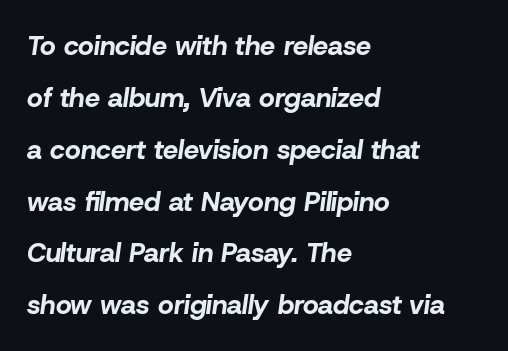
{"italic": "yes", "lean": "right", "slant_degrees": 8, "bold": "yes", "underline": "no", "align": "left", "line_spacing": "loose", "line_spacing_ratio": 1.92, "letter_spacing": "normal", "letter_spacing_em": 0.0, "glyph_px": 27}
